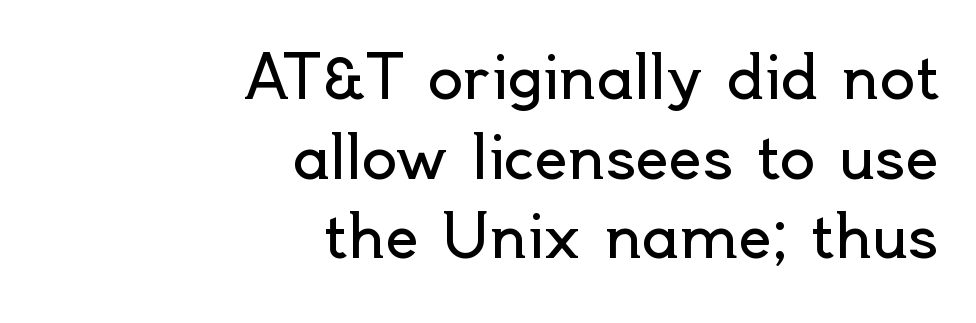
Q: Is the text bold? A: No.
Q: Is the text italic (slanted)? A: No, it is upright.
Q: Is the typeface a serif or a sans-serif typeface? A: Sans-serif.
Q: Is the text underlined? A: No.
Q: How is the paragraph aligned? A: Right-aligned.
Q: Is the spacing between letters normal or unusually wide? A: Normal.
Q: Is the spacing between lines tight, normal or loose? A: Normal.
Q: Width (condensed, normal, or wide)? A: Normal.
Q: x-height? A: Small.
Q: Monospaced? A: No.
